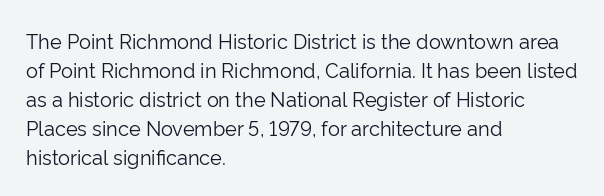
Q: Is the text bold? A: No.
Q: Is the text italic (slanted)? A: No, it is upright.
Q: Is the text underlined? A: No.
Q: How is the paragraph aligned? A: Left-aligned.
Q: Is the spacing between letters normal or unusually wide? A: Normal.
Q: Is the spacing between lines tight, normal or loose? A: Normal.
